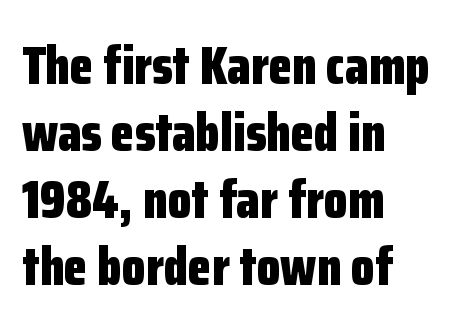
Is the block centered? No — it sits flush against the left margin. Does extra space separate the letters? No, they use regular spacing. Is this a fixed-width face? No — the glyphs have proportional, varying widths. Words float on clear page, feet unadorned. Note: no serifs on the glyphs. The sample has been set heavy, in full bold.
